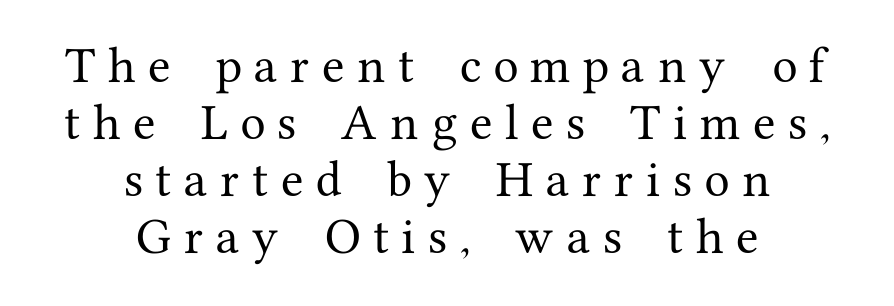
The image shows 41 px serif type, upright; set centered, normal line spacing (1.39x), unusually wide letter spacing (+0.31 em), not underlined; medium stroke contrast and a medium x-height.
